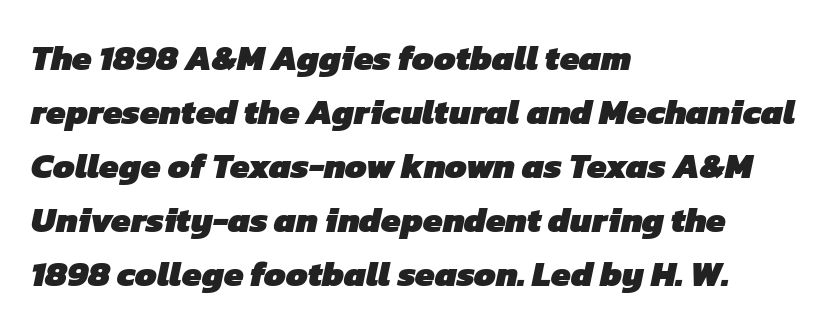
{"serif": "no", "bold": "yes", "weight": "heavy", "width": "normal", "stroke_contrast": "low", "x_height": "medium", "monospaced": "no", "underline": "no", "align": "left", "line_spacing": "normal", "line_spacing_ratio": 1.54, "letter_spacing": "normal", "letter_spacing_em": 0.0, "glyph_px": 35}
